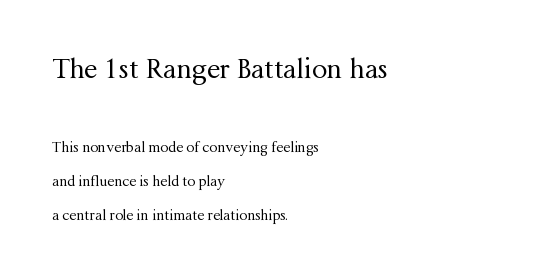
The typography opts for an upright posture over an oblique one. The words here are not underlined. Glyph-to-glyph distance matches everyday printed text. The weight tops out at a normal text grade.
